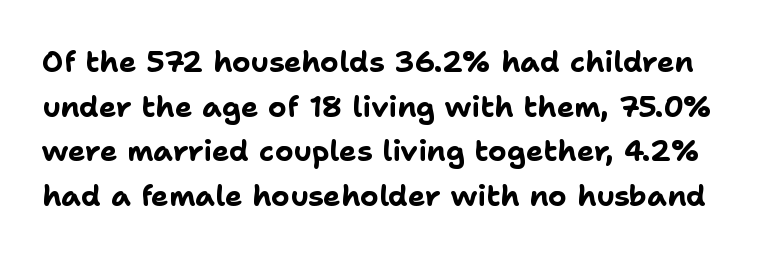
{"serif": "no", "italic": "no", "bold": "yes", "weight": "bold", "width": "normal", "stroke_contrast": "low", "x_height": "medium", "monospaced": "no", "underline": "no", "line_spacing": "normal", "line_spacing_ratio": 1.54, "letter_spacing": "normal", "letter_spacing_em": 0.0, "glyph_px": 29}
